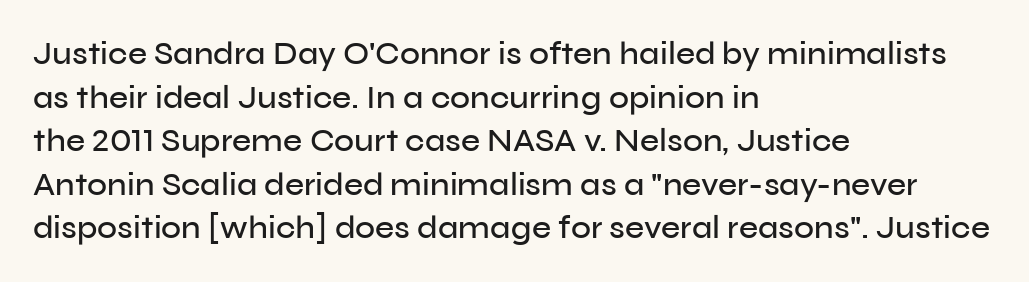
The passage shown is typed in a proportional face where columns would drift. Evenly set lines give the paragraph a standard silhouette. Where is the straight margin? On the left. This rendering features lettering with no underline. Posture: straight, roman, zero tilt.
